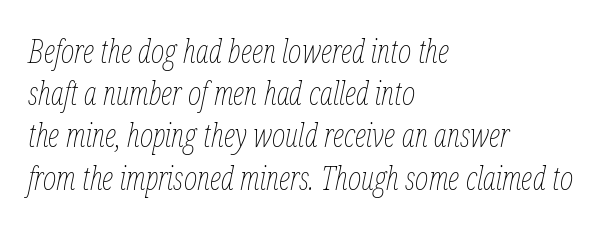
{"italic": "yes", "lean": "right", "slant_degrees": 12, "bold": "no", "weight": "thin", "width": "condensed", "stroke_contrast": "low", "x_height": "medium", "monospaced": "no", "underline": "no", "align": "left", "line_spacing": "normal", "line_spacing_ratio": 1.32, "letter_spacing": "normal", "letter_spacing_em": 0.0, "glyph_px": 32}
